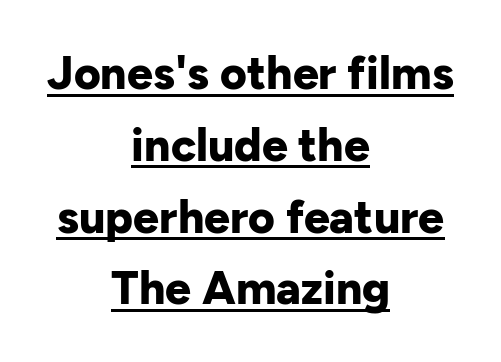
{"serif": "no", "italic": "no", "bold": "yes", "weight": "bold", "width": "normal", "stroke_contrast": "low", "x_height": "medium", "monospaced": "no", "underline": "yes", "align": "center", "line_spacing": "normal", "line_spacing_ratio": 1.56, "letter_spacing": "normal", "letter_spacing_em": 0.0, "glyph_px": 46}
